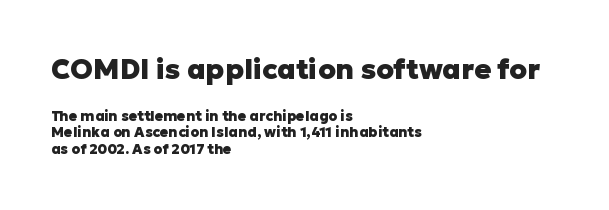
The image shows 28 px heavy sans-serif type, upright; set left-aligned, line spacing 1.19x, normal letter spacing, not underlined; the first (top) block is 2.0x larger; low stroke contrast and a medium x-height.
